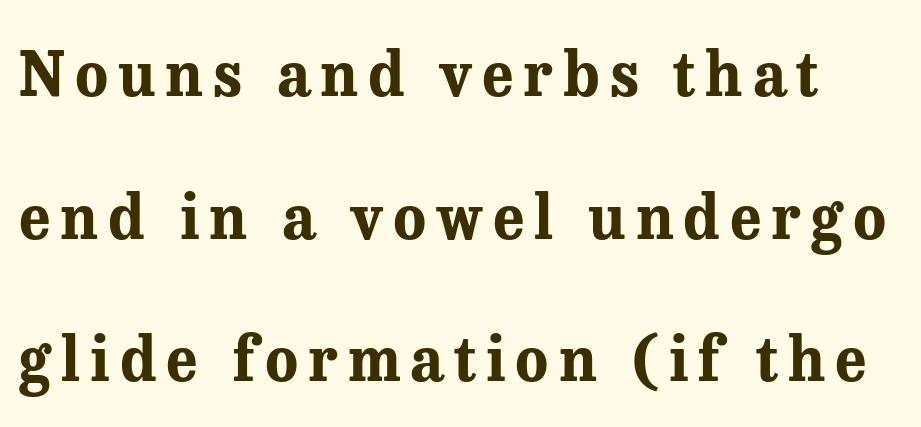
The rendering uses a bold face; every stroke is thick and dark. Character widths vary here, with narrow letters taking less room than wide ones. Has an underline been added? It has not. Does the lettering tilt? It doesn't — this is upright. Examine the stroke ends and you'll spot serifs. Regarding leading, the lines here are spaced well apart.
